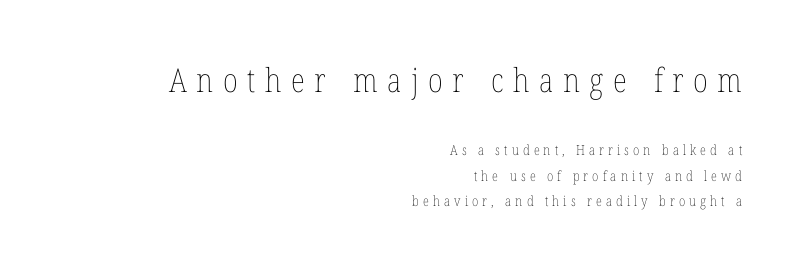
The space directly below the letters is spotless. Typeset ragged left — the right edge is the straight one. Stem width sits at or under what a default text font uses. The rendering shrinks the type as you move from the upper chunk to the lower. In terms of posture, this sample is upright.
